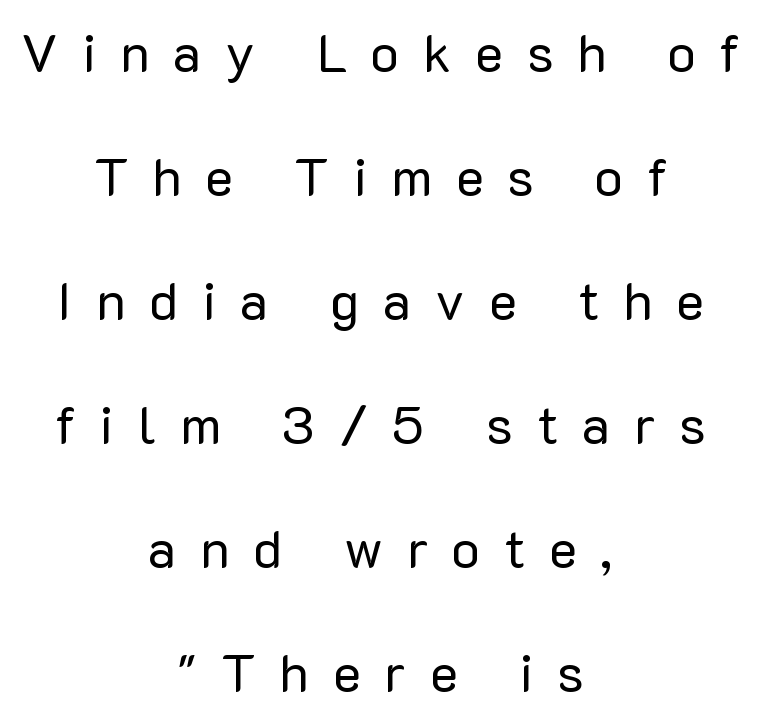
{"serif": "no", "italic": "no", "bold": "no", "weight": "regular", "width": "normal", "stroke_contrast": "low", "x_height": "medium", "monospaced": "no", "underline": "no", "align": "center", "line_spacing": "loose", "line_spacing_ratio": 2.34, "letter_spacing": "wide", "letter_spacing_em": 0.45, "glyph_px": 53}
